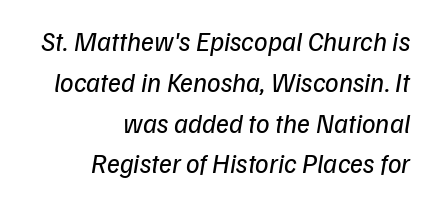
{"italic": "yes", "lean": "right", "slant_degrees": 9, "bold": "no", "underline": "no", "align": "right", "line_spacing": "normal", "line_spacing_ratio": 1.51, "letter_spacing": "normal", "letter_spacing_em": 0.0, "glyph_px": 27}
